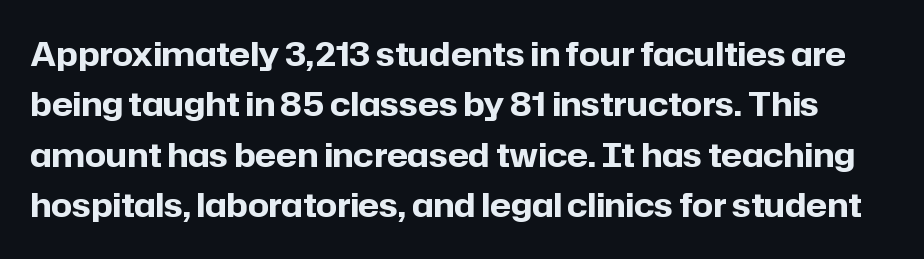
The image shows 33 px bold sans-serif type, upright; set normal line spacing (1.53x), normal letter spacing, not underlined; low stroke contrast and a medium x-height.
